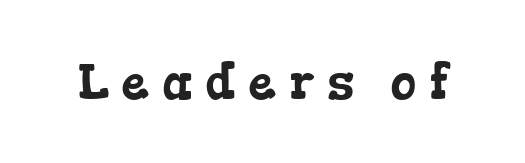
Q: Is the typeface a serif or a sans-serif typeface? A: Serif.
Q: Is the text underlined? A: No.
Q: Is the spacing between letters normal or unusually wide? A: Unusually wide.
Q: Width (condensed, normal, or wide)? A: Wide.
Q: Stroke contrast? A: Low.
Q: x-height? A: Medium.
Q: Monospaced? A: No.
